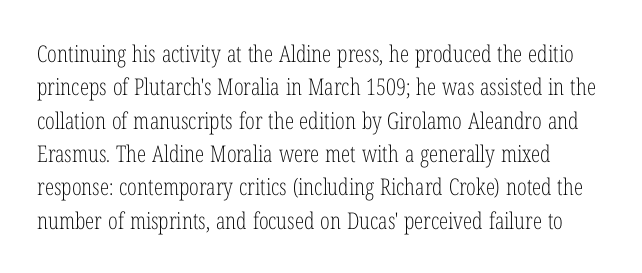
{"italic": "no", "bold": "no", "underline": "no", "line_spacing": "normal", "line_spacing_ratio": 1.45, "letter_spacing": "normal", "letter_spacing_em": 0.0, "glyph_px": 23}
